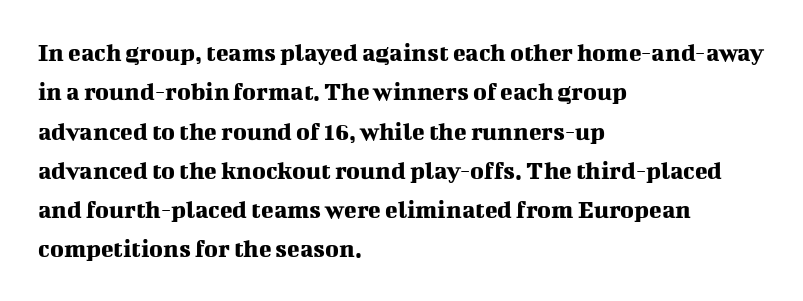
This rendering features lettering with no underline. Every row of glyphs begins at an identical x-position on the left. The leading is moderate, giving the passage an even texture. When letters stand straight like this, we call the style roman or upright.
